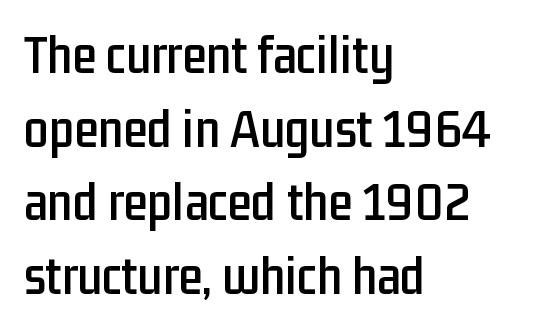
{"serif": "no", "italic": "no", "width": "condensed", "stroke_contrast": "low", "x_height": "medium", "monospaced": "no", "underline": "no", "align": "left", "line_spacing": "normal", "line_spacing_ratio": 1.34, "letter_spacing": "normal", "letter_spacing_em": 0.0, "glyph_px": 55}
